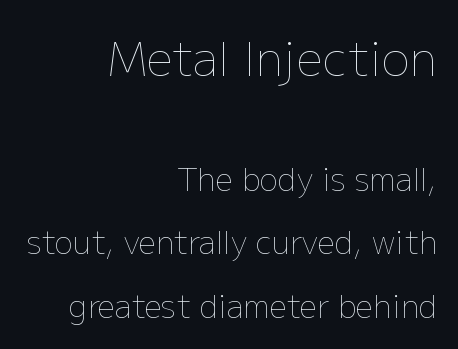
The words here are not underlined. When letters stand straight like this, we call the style roman or upright. Right-aligned paragraph, ragged on the left. Vertical spacing — loose.
